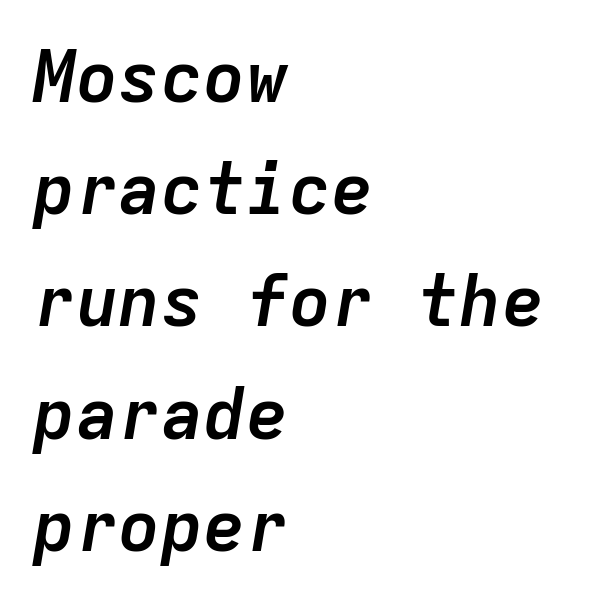
Q: Is the text bold? A: Yes.
Q: Is the text italic (slanted)? A: Yes, it leans right by about 9 degrees.
Q: Is the text underlined? A: No.
Q: How is the paragraph aligned? A: Left-aligned.
Q: Is the spacing between letters normal or unusually wide? A: Normal.
Q: Is the spacing between lines tight, normal or loose? A: Normal.
Q: Width (condensed, normal, or wide)? A: Normal.
Q: Stroke contrast? A: Low.
Q: x-height? A: Medium.
Q: Monospaced? A: Yes.
